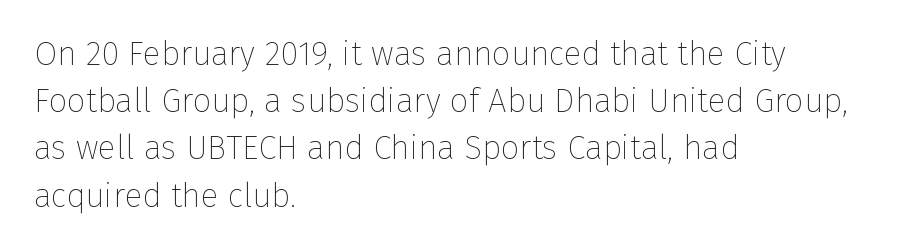
Q: Is the text bold? A: No.
Q: Is the text italic (slanted)? A: No, it is upright.
Q: Is the typeface a serif or a sans-serif typeface? A: Sans-serif.
Q: Is the text underlined? A: No.
Q: How is the paragraph aligned? A: Left-aligned.
Q: Is the spacing between letters normal or unusually wide? A: Normal.
Q: Is the spacing between lines tight, normal or loose? A: Normal.
Q: Width (condensed, normal, or wide)? A: Normal.
Q: Stroke contrast? A: Low.
Q: x-height? A: Medium.
Q: Monospaced? A: No.
